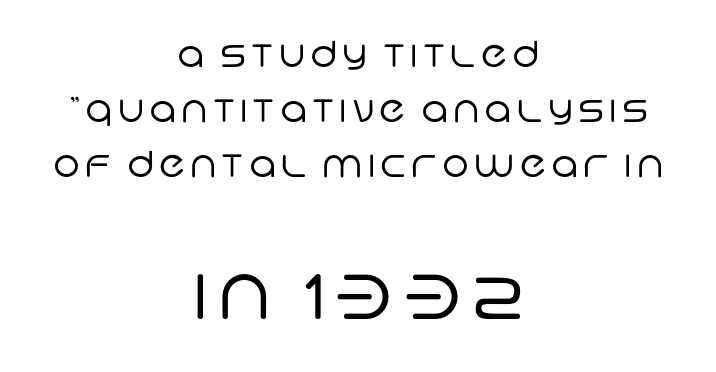
Q: Is the text bold? A: No.
Q: Is the typeface a serif or a sans-serif typeface? A: Sans-serif.
Q: Is the text underlined? A: No.
Q: How is the paragraph aligned? A: Centered.
Q: Is the spacing between lines tight, normal or loose? A: Normal.
Q: Which block of text is set in a larger size, the first (top) or the second (bottom)? A: The second (bottom) one.
Q: Width (condensed, normal, or wide)? A: Normal.
Q: Stroke contrast? A: Low.
Q: x-height? A: Large.
Q: Monospaced? A: No.
